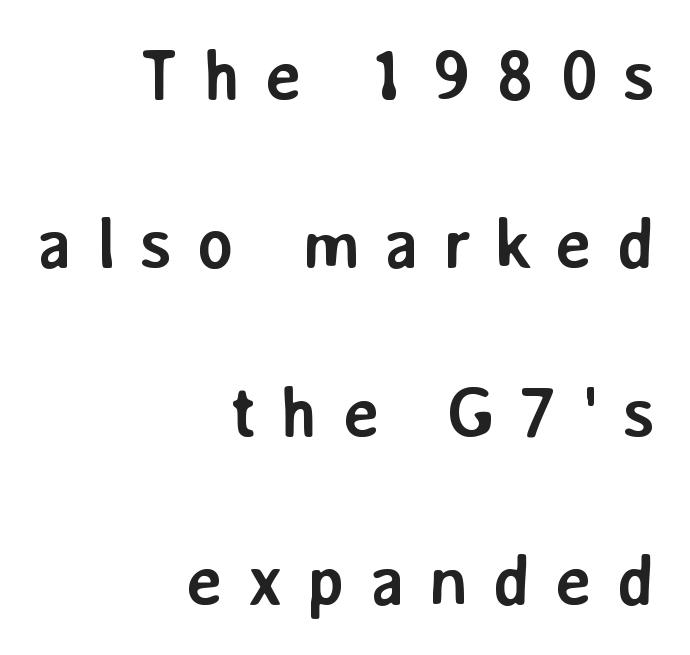
{"serif": "no", "italic": "no", "bold": "yes", "weight": "semibold", "width": "normal", "stroke_contrast": "low", "x_height": "medium", "monospaced": "no", "underline": "no", "align": "right", "line_spacing": "loose", "line_spacing_ratio": 2.37, "letter_spacing": "wide", "letter_spacing_em": 0.32, "glyph_px": 71}
